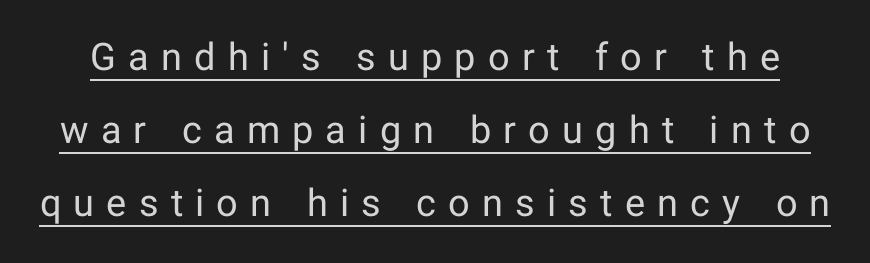
{"serif": "no", "italic": "no", "bold": "no", "weight": "regular", "width": "normal", "stroke_contrast": "low", "x_height": "medium", "monospaced": "no", "underline": "yes", "line_spacing": "loose", "line_spacing_ratio": 1.92, "letter_spacing": "wide", "letter_spacing_em": 0.32, "glyph_px": 38}
